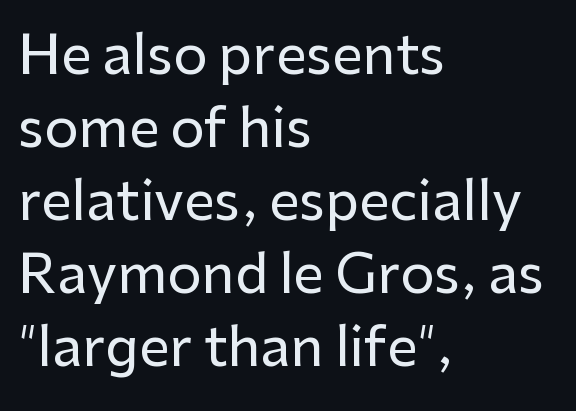
Q: Is the text italic (slanted)? A: No, it is upright.
Q: Is the typeface a serif or a sans-serif typeface? A: Sans-serif.
Q: Is the text underlined? A: No.
Q: How is the paragraph aligned? A: Left-aligned.
Q: Is the spacing between letters normal or unusually wide? A: Normal.
Q: Is the spacing between lines tight, normal or loose? A: Normal.
Q: Width (condensed, normal, or wide)? A: Normal.
Q: Stroke contrast? A: Low.
Q: x-height? A: Medium.
Q: Monospaced? A: No.
